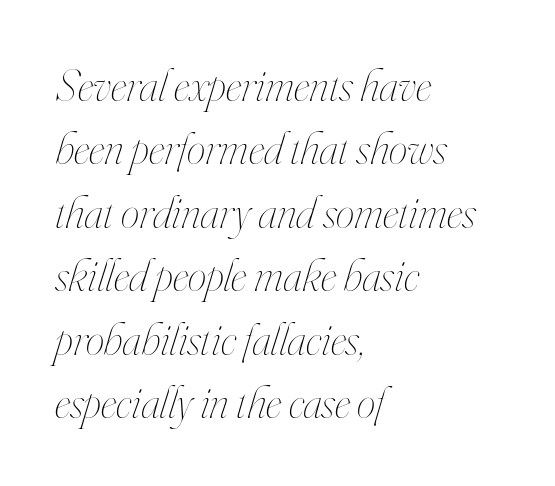
Q: Is the text bold? A: No.
Q: Is the text italic (slanted)? A: Yes, it leans right by about 16 degrees.
Q: Is the text underlined? A: No.
Q: How is the paragraph aligned? A: Left-aligned.
Q: Is the spacing between letters normal or unusually wide? A: Normal.
Q: Is the spacing between lines tight, normal or loose? A: Normal.
Q: Width (condensed, normal, or wide)? A: Condensed.
Q: Stroke contrast? A: High.
Q: x-height? A: Small.
Q: Monospaced? A: No.
